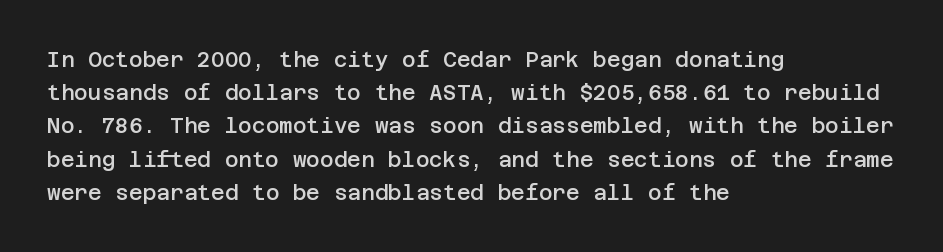
Q: Is the text bold? A: Semi-bold.
Q: Is the text italic (slanted)? A: No, it is upright.
Q: Is the text underlined? A: No.
Q: How is the paragraph aligned? A: Left-aligned.
Q: Is the spacing between letters normal or unusually wide? A: Normal.
Q: Is the spacing between lines tight, normal or loose? A: Normal.
